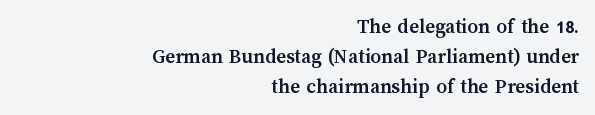
Q: Is the text bold? A: Yes.
Q: Is the text italic (slanted)? A: No, it is upright.
Q: Is the text underlined? A: No.
Q: How is the paragraph aligned? A: Right-aligned.
Q: Is the spacing between letters normal or unusually wide? A: Normal.
Q: Is the spacing between lines tight, normal or loose? A: Normal.
